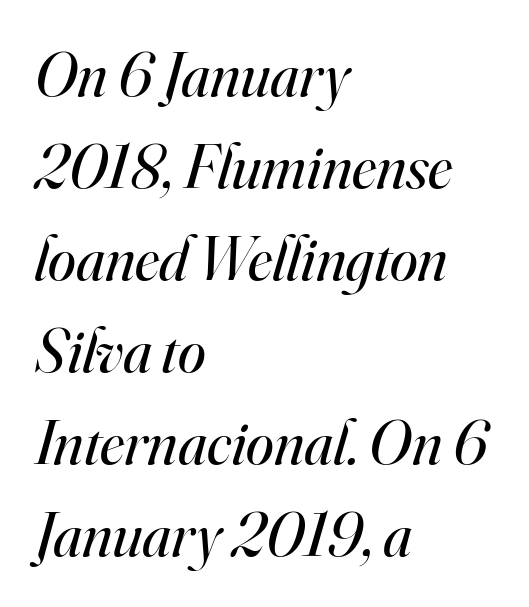
Q: Is the text bold? A: No.
Q: Is the text italic (slanted)? A: Yes, it leans right by about 16 degrees.
Q: Is the typeface a serif or a sans-serif typeface? A: Serif.
Q: Is the text underlined? A: No.
Q: How is the paragraph aligned? A: Left-aligned.
Q: Is the spacing between letters normal or unusually wide? A: Normal.
Q: Is the spacing between lines tight, normal or loose? A: Normal.
Q: Width (condensed, normal, or wide)? A: Normal.
Q: Stroke contrast? A: High.
Q: x-height? A: Small.
Q: Monospaced? A: No.
